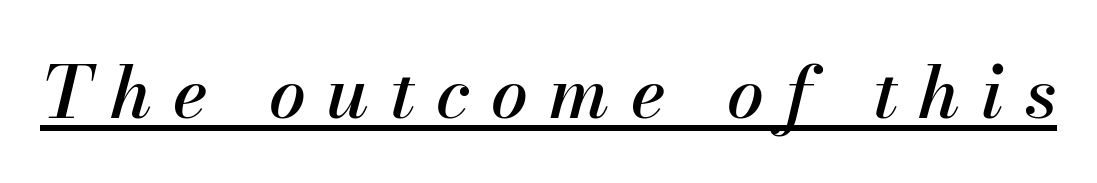
{"italic": "yes", "lean": "right", "slant_degrees": 13, "width": "normal", "stroke_contrast": "medium", "x_height": "small", "monospaced": "no", "underline": "yes", "letter_spacing": "wide", "letter_spacing_em": 0.29, "glyph_px": 73}
